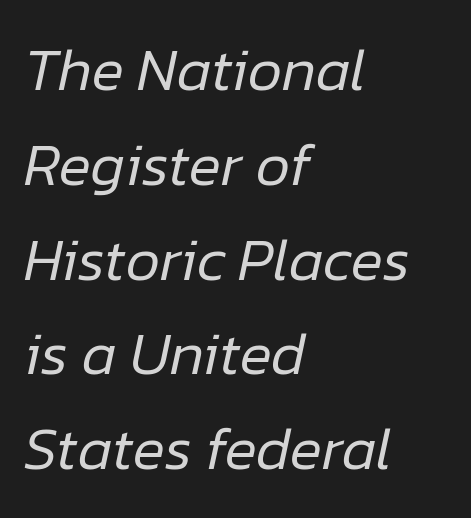
The image shows 60 px regular-weight type, italic (leaning right); set left-aligned, normal line spacing (1.58x), normal letter spacing, not underlined; low stroke contrast and a medium x-height.
